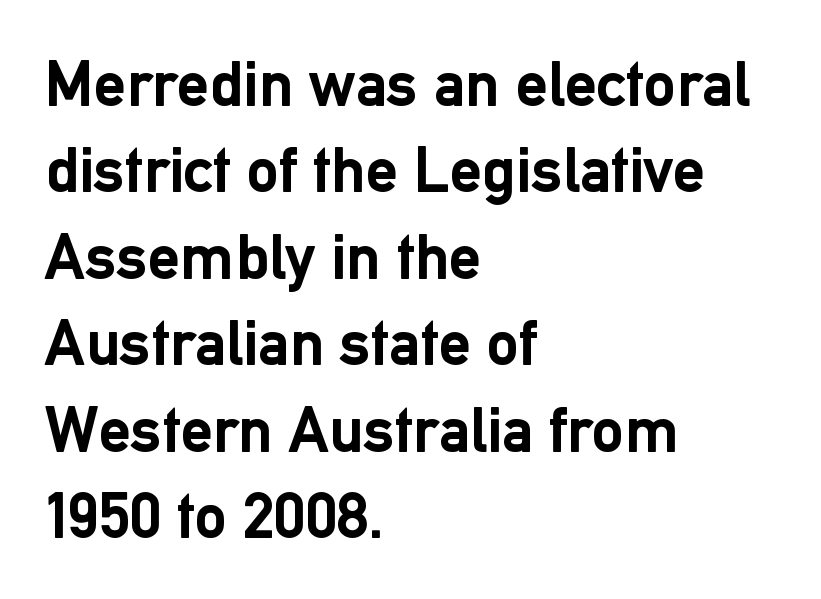
The image shows 65 px semibold sans-serif type, upright; set left-aligned, normal line spacing (1.33x), normal letter spacing, not underlined; low stroke contrast and a medium x-height.
